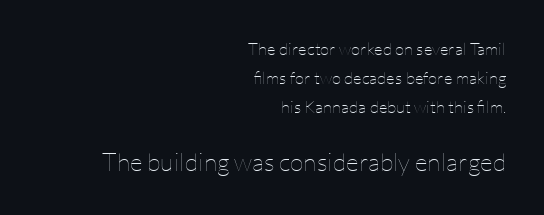
Q: Is the text bold? A: No.
Q: Is the text italic (slanted)? A: No, it is upright.
Q: Is the text underlined? A: No.
Q: How is the paragraph aligned? A: Right-aligned.
Q: Is the spacing between letters normal or unusually wide? A: Normal.
Q: Which block of text is set in a larger size, the first (top) or the second (bottom)? A: The second (bottom) one.
